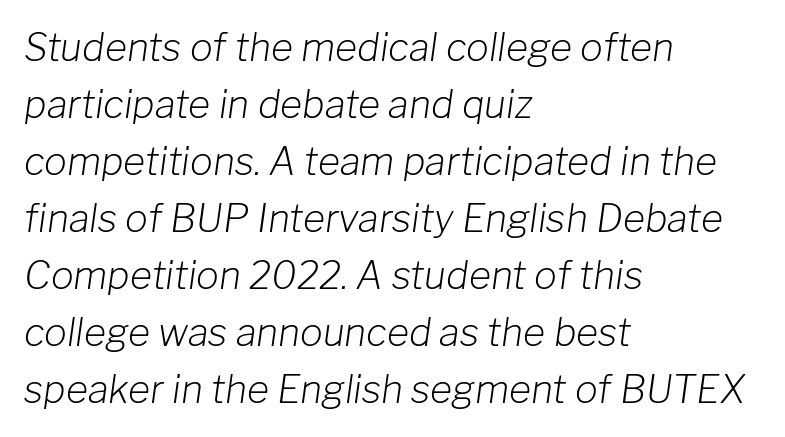
Q: Is the text bold? A: No.
Q: Is the text italic (slanted)? A: Yes, it leans right by about 8 degrees.
Q: Is the text underlined? A: No.
Q: How is the paragraph aligned? A: Left-aligned.
Q: Is the spacing between letters normal or unusually wide? A: Normal.
Q: Is the spacing between lines tight, normal or loose? A: Normal.
Q: Width (condensed, normal, or wide)? A: Normal.
Q: Stroke contrast? A: Low.
Q: x-height? A: Medium.
Q: Monospaced? A: No.
